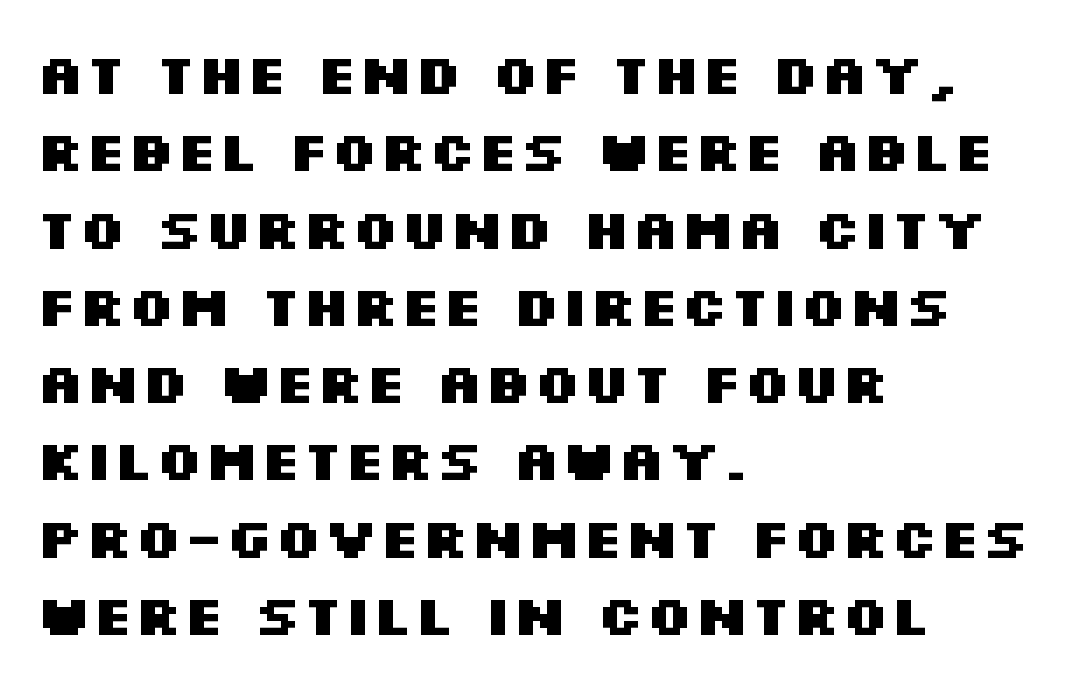
Q: Is the text bold? A: Yes.
Q: Is the text italic (slanted)? A: No, it is upright.
Q: Is the typeface a serif or a sans-serif typeface? A: Sans-serif.
Q: Is the text underlined? A: No.
Q: How is the paragraph aligned? A: Left-aligned.
Q: Is the spacing between letters normal or unusually wide? A: Normal.
Q: Is the spacing between lines tight, normal or loose? A: Normal.
Q: Width (condensed, normal, or wide)? A: Wide.
Q: Stroke contrast? A: Medium.
Q: x-height? A: Large.
Q: Monospaced? A: No.
